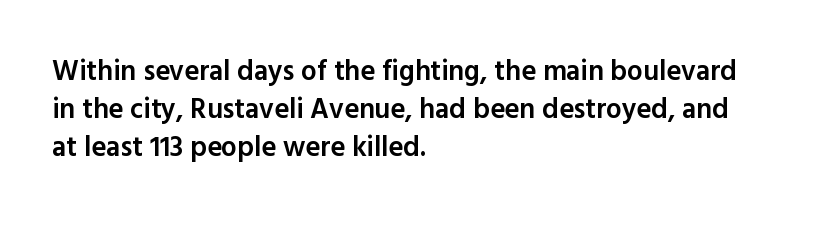
The image shows 28 px semibold sans-serif type, upright; set left-aligned, normal line spacing (1.36x), normal letter spacing, not underlined; a medium x-height.
